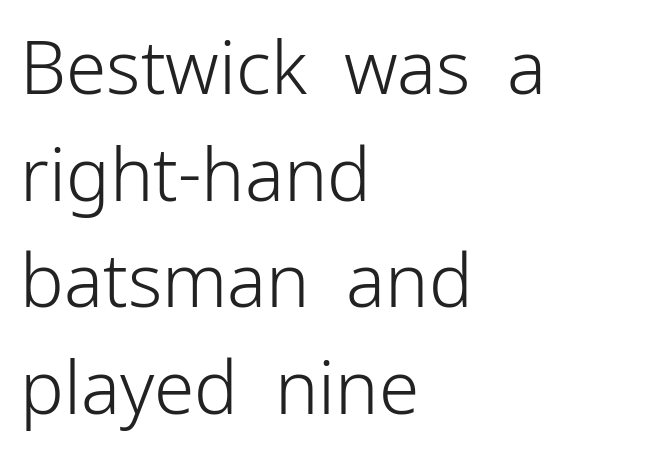
Q: Is the text bold? A: No.
Q: Is the text italic (slanted)? A: No, it is upright.
Q: Is the typeface a serif or a sans-serif typeface? A: Sans-serif.
Q: Is the text underlined? A: No.
Q: How is the paragraph aligned? A: Left-aligned.
Q: Is the spacing between letters normal or unusually wide? A: Normal.
Q: Is the spacing between lines tight, normal or loose? A: Normal.
Q: Width (condensed, normal, or wide)? A: Normal.
Q: Stroke contrast? A: Low.
Q: x-height? A: Medium.
Q: Monospaced? A: No.
